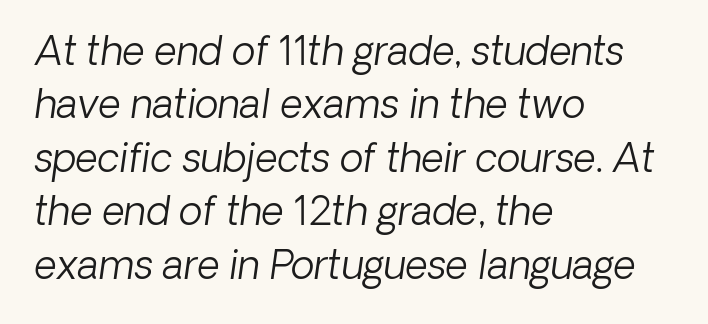
Nobody drew a line under any word here. What kind of face is this? One without serifs — a sans. Look at the tracking — it's just the regular setting, nothing added. The letters advance in unequal steps, a hallmark of proportional type. Leading: standard. Vertical stems look standard width or narrower in stroke.
